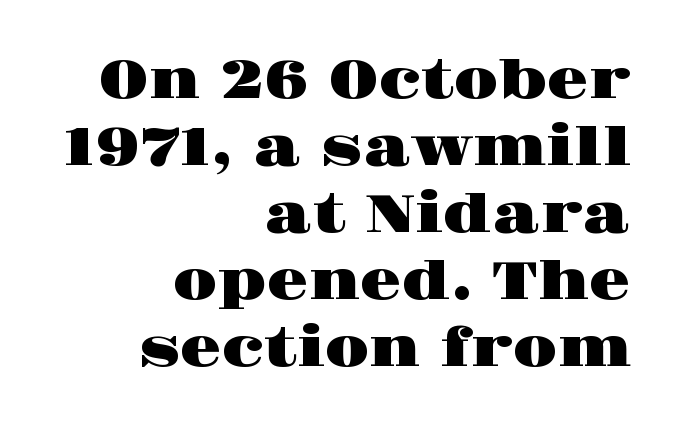
{"serif": "yes", "italic": "no", "width": "wide", "stroke_contrast": "high", "x_height": "large", "monospaced": "no", "underline": "no", "align": "right", "line_spacing_ratio": 1.24, "letter_spacing": "normal", "letter_spacing_em": 0.0, "glyph_px": 54}
